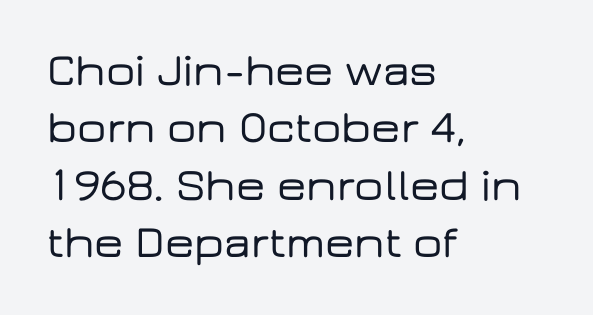
Nobody touched the tracking dial on this one. Stroke terminals: plain, sans-serif. You could not count columns in this text — the font is proportionally spaced. Descenders hang freely into open space.
